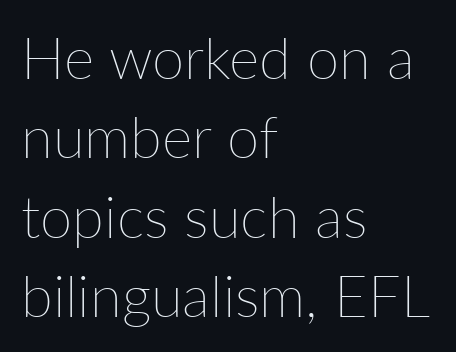
Think standard paragraph weight, or any step lighter than that. Notice how the stems are strictly vertical — no italics here. Reading down the block, your eye returns to a fixed left position each line. Students, note that the glyphs here touch the page at normal intervals. The rendering uses a moderate line-height, typical for paragraphs.
